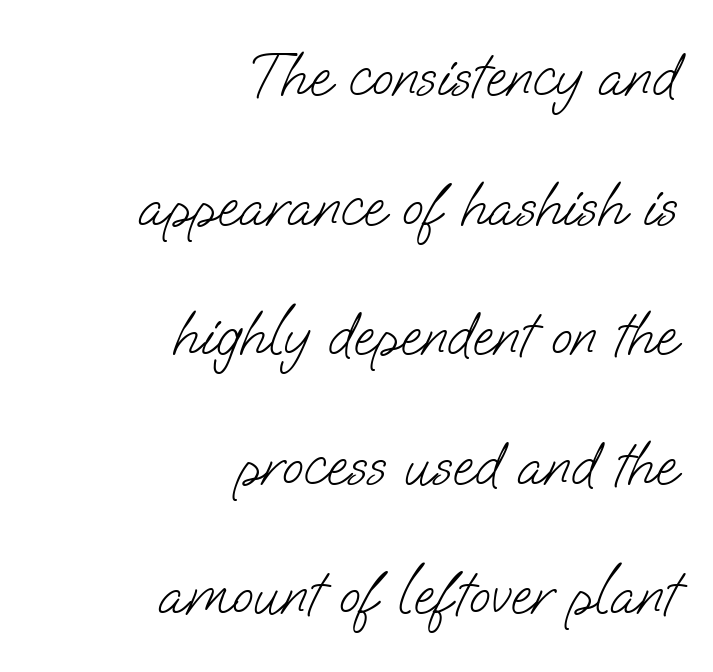
Q: Is the text bold? A: No.
Q: Is the typeface a serif or a sans-serif typeface? A: Sans-serif.
Q: Is the text underlined? A: No.
Q: How is the paragraph aligned? A: Right-aligned.
Q: Is the spacing between letters normal or unusually wide? A: Normal.
Q: Is the spacing between lines tight, normal or loose? A: Loose.
Q: Width (condensed, normal, or wide)? A: Normal.
Q: Stroke contrast? A: Low.
Q: x-height? A: Small.
Q: Monospaced? A: No.
